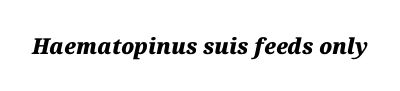
{"italic": "yes", "lean": "right", "slant_degrees": 12, "bold": "yes", "underline": "no", "letter_spacing": "normal", "letter_spacing_em": 0.0, "glyph_px": 22}
